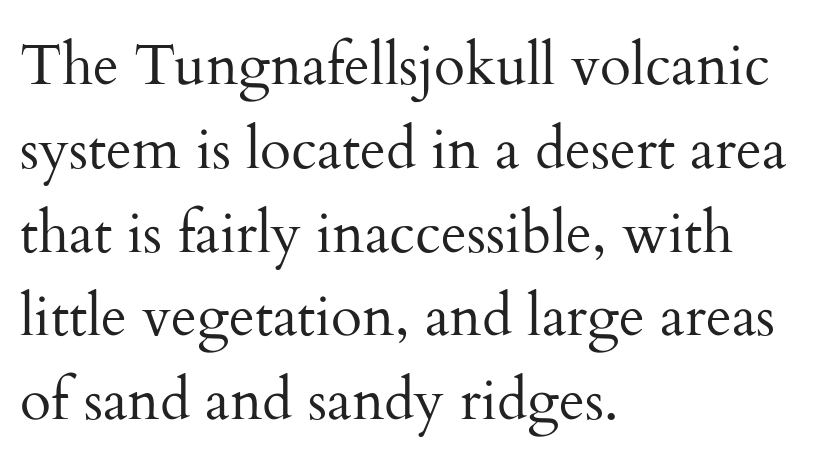
Q: Is the text bold? A: No.
Q: Is the text italic (slanted)? A: No, it is upright.
Q: Is the typeface a serif or a sans-serif typeface? A: Serif.
Q: Is the text underlined? A: No.
Q: How is the paragraph aligned? A: Left-aligned.
Q: Is the spacing between letters normal or unusually wide? A: Normal.
Q: Is the spacing between lines tight, normal or loose? A: Normal.
Q: Width (condensed, normal, or wide)? A: Normal.
Q: Stroke contrast? A: Medium.
Q: x-height? A: Small.
Q: Monospaced? A: No.
